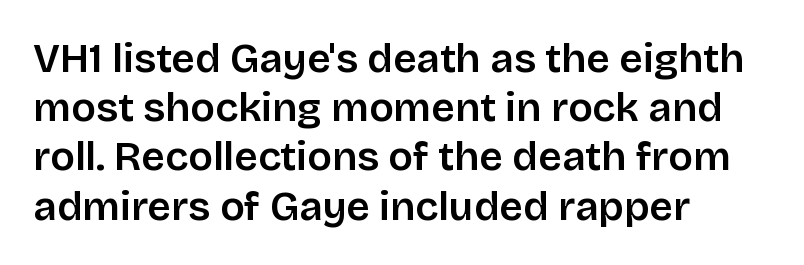
{"serif": "no", "italic": "no", "width": "normal", "stroke_contrast": "low", "x_height": "large", "monospaced": "no", "underline": "no", "align": "left", "line_spacing_ratio": 1.2, "letter_spacing": "normal", "letter_spacing_em": 0.0, "glyph_px": 41}
